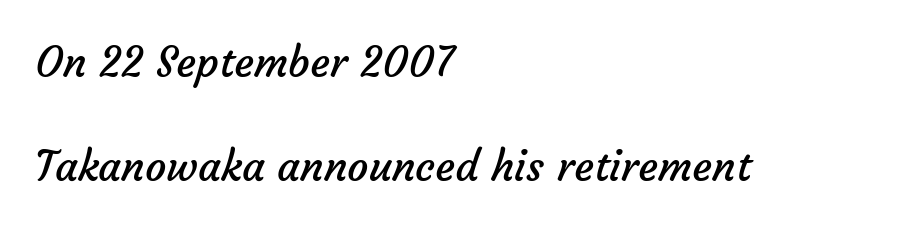
Short note: letters normally spaced. Caption: multi-line text, flush left, ragged right. No word sits above an underline. No letter is thick-stroked: the sample isn't bold. The passage shown is typed in a proportional face where columns would drift. Airy leading.
